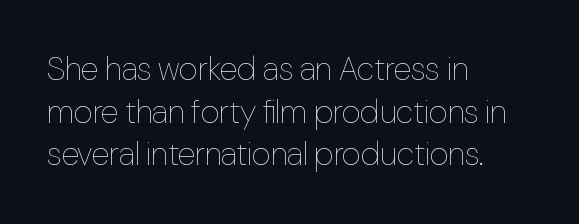
The image shows 33 px thin, condensed type, upright; set left-aligned, normal line spacing (1.29x), normal letter spacing, not underlined; low stroke contrast and a medium x-height.
